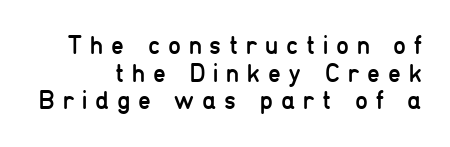
{"italic": "no", "bold": "no", "underline": "no", "line_spacing": "tight", "line_spacing_ratio": 1.06, "letter_spacing": "wide", "letter_spacing_em": 0.3, "glyph_px": 26}
